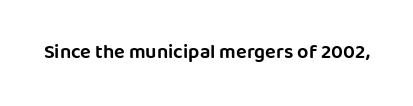
The image shows 20 px text type, upright; set normal letter spacing, not underlined.
